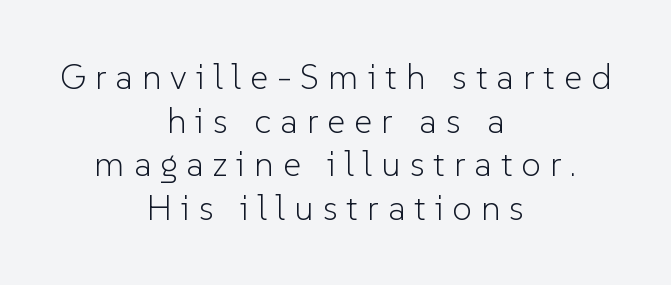
Q: Is the text bold? A: No.
Q: Is the text italic (slanted)? A: No, it is upright.
Q: Is the typeface a serif or a sans-serif typeface? A: Sans-serif.
Q: Is the text underlined? A: No.
Q: How is the paragraph aligned? A: Centered.
Q: Is the spacing between letters normal or unusually wide? A: Unusually wide.
Q: Is the spacing between lines tight, normal or loose? A: Normal.
Q: Width (condensed, normal, or wide)? A: Normal.
Q: Stroke contrast? A: Low.
Q: x-height? A: Medium.
Q: Monospaced? A: No.
